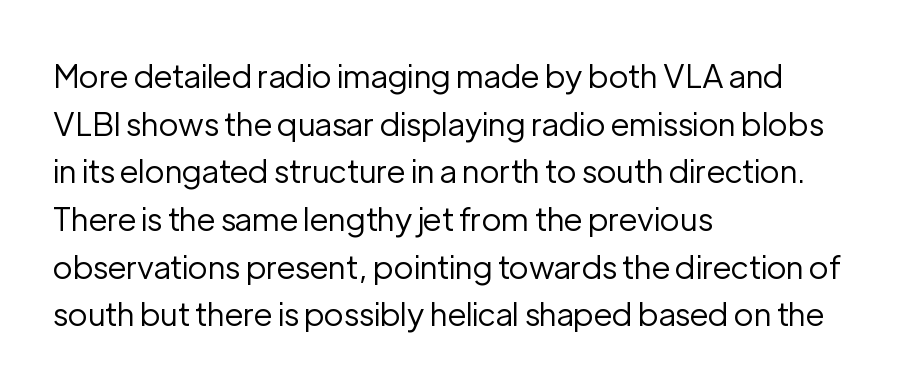
Font category for this specimen: sans-serif. Compared with a centered layout, this one pins lines to the left instead. On a weight scale, this lands at 450 or below. Descenders hang freely into open space.
